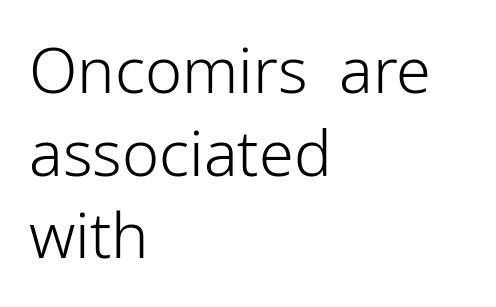
{"serif": "no", "italic": "no", "bold": "no", "weight": "light", "width": "normal", "stroke_contrast": "low", "x_height": "medium", "monospaced": "no", "underline": "no", "align": "left", "line_spacing": "normal", "line_spacing_ratio": 1.31, "letter_spacing": "normal", "letter_spacing_em": 0.0, "glyph_px": 63}
